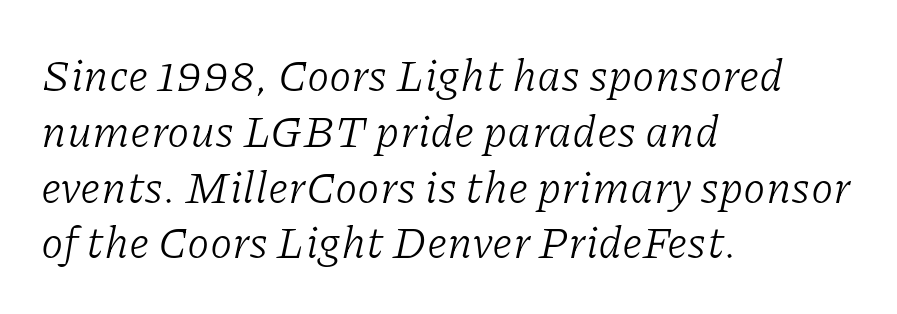
{"serif": "yes", "italic": "yes", "lean": "right", "slant_degrees": 11, "bold": "no", "weight": "light", "width": "normal", "stroke_contrast": "low", "x_height": "medium", "monospaced": "no", "underline": "no", "align": "left", "line_spacing_ratio": 1.24, "letter_spacing": "normal", "letter_spacing_em": 0.0, "glyph_px": 45}
